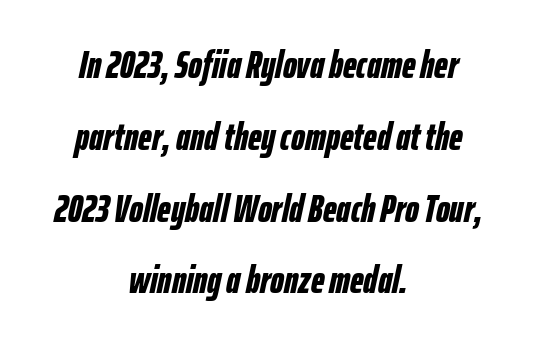
The image shows 39 px bold, condensed type, italic (leaning right); set centered, line spacing 1.84x, normal letter spacing, not underlined; low stroke contrast and a medium x-height.
